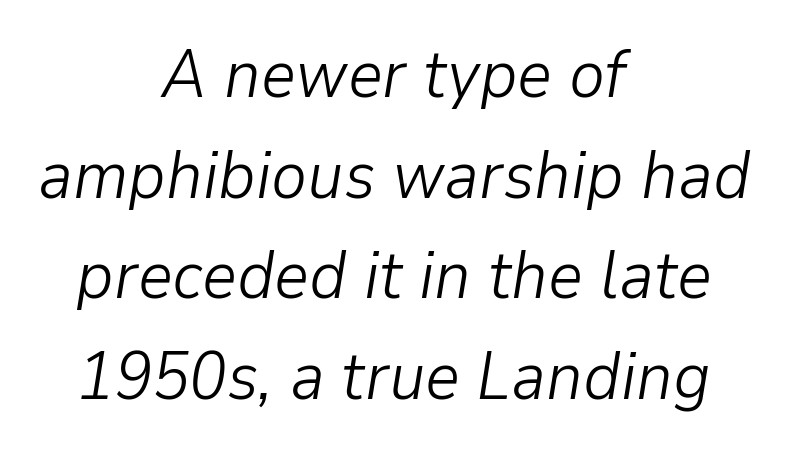
Descender tails drop into unmarked territory. Each letter keeps its own natural width here, so spacing adapts to shape. Line starts and ends both wander, symmetrically. The letters look calm and open, with moderate or lighter stems. Compared with typical body copy, the letter spacing here is the same.
